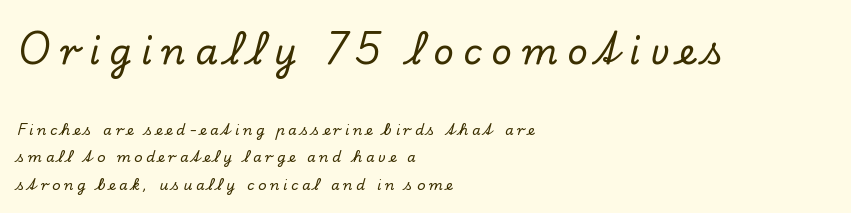
{"serif": "yes", "width": "normal", "stroke_contrast": "low", "x_height": "small", "monospaced": "no", "underline": "no", "align": "left", "line_spacing": "loose", "line_spacing_ratio": 1.95, "letter_spacing": "wide", "letter_spacing_em": 0.26, "larger_block": "first", "size_ratio": 2.57, "glyph_px": 36}
